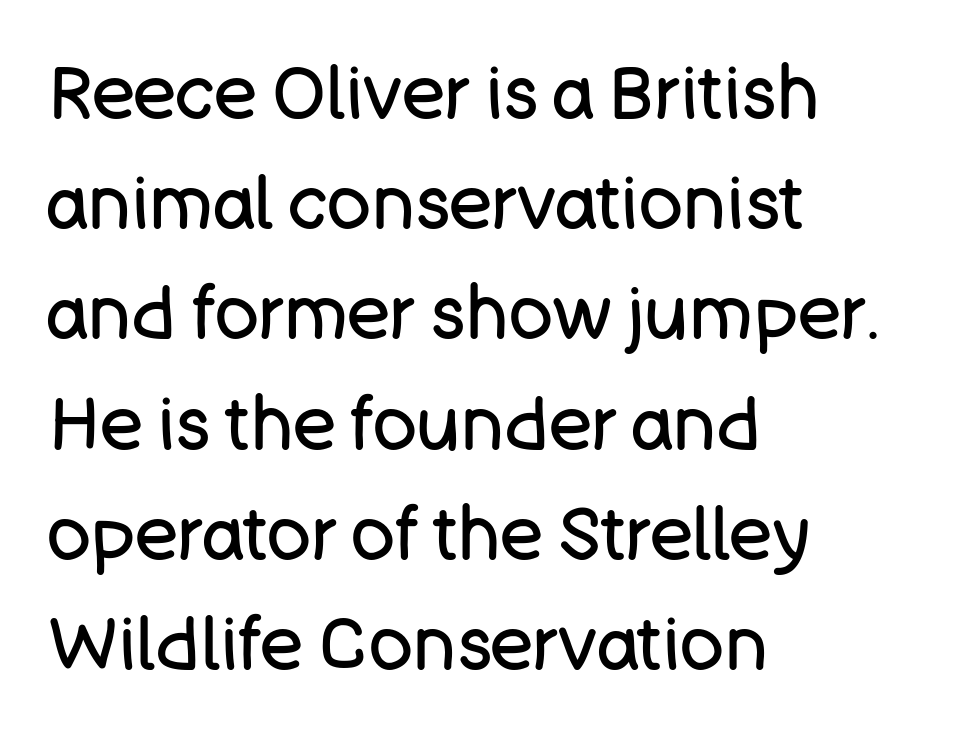
{"serif": "no", "italic": "no", "bold": "no", "weight": "regular", "width": "normal", "stroke_contrast": "low", "x_height": "large", "monospaced": "no", "underline": "no", "align": "left", "line_spacing": "normal", "line_spacing_ratio": 1.51, "letter_spacing": "normal", "letter_spacing_em": 0.0, "glyph_px": 73}
